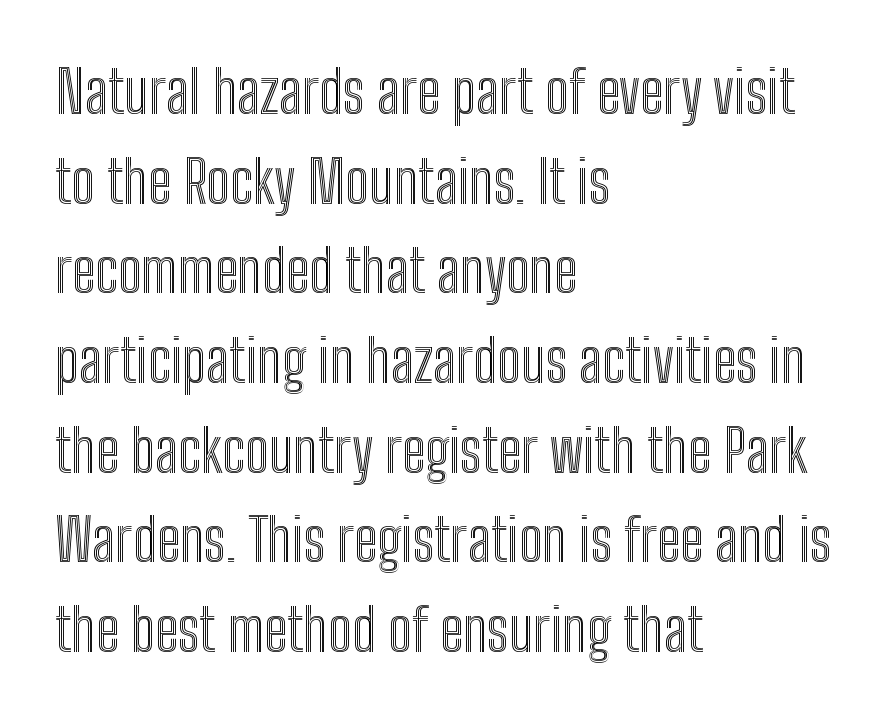
The image shows 59 px condensed type, upright; set left-aligned, normal line spacing (1.52x), normal letter spacing, not underlined; a medium x-height.
